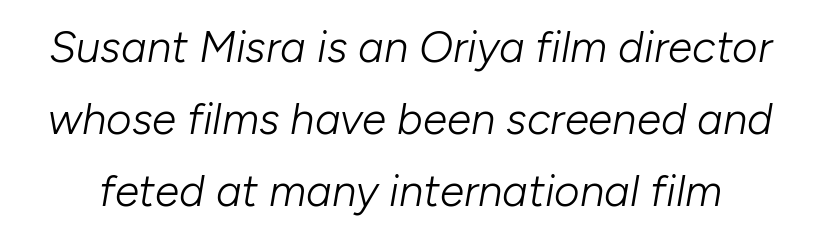
{"italic": "yes", "lean": "right", "slant_degrees": 10, "bold": "no", "weight": "light", "width": "normal", "stroke_contrast": "low", "x_height": "medium", "monospaced": "no", "underline": "no", "line_spacing": "normal", "line_spacing_ratio": 1.64, "letter_spacing": "normal", "letter_spacing_em": 0.0, "glyph_px": 44}
